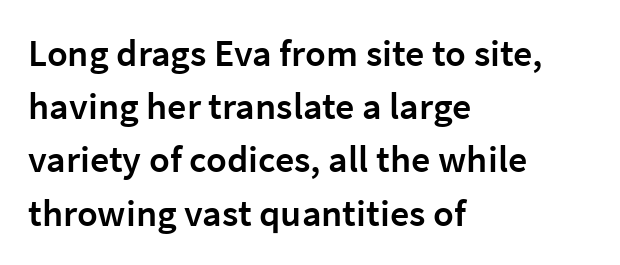
{"serif": "no", "italic": "no", "bold": "semi", "weight": "semibold", "width": "normal", "stroke_contrast": "low", "x_height": "medium", "monospaced": "no", "underline": "no", "align": "left", "line_spacing": "normal", "line_spacing_ratio": 1.4, "letter_spacing": "normal", "letter_spacing_em": 0.0, "glyph_px": 38}
